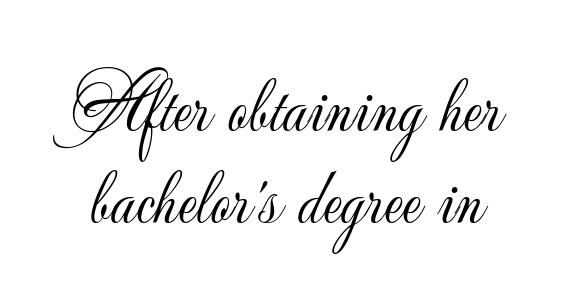
{"serif": "no", "bold": "no", "weight": "light", "width": "normal", "stroke_contrast": "low", "x_height": "small", "monospaced": "no", "underline": "no", "line_spacing_ratio": 1.16, "letter_spacing": "normal", "letter_spacing_em": 0.0, "glyph_px": 79}
